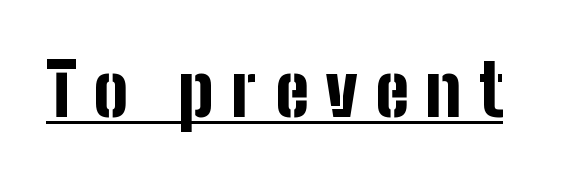
The image shows 72 px bold, condensed sans-serif type, upright; set unusually wide letter spacing (+0.24 em), underlined; low stroke contrast and a medium x-height.
